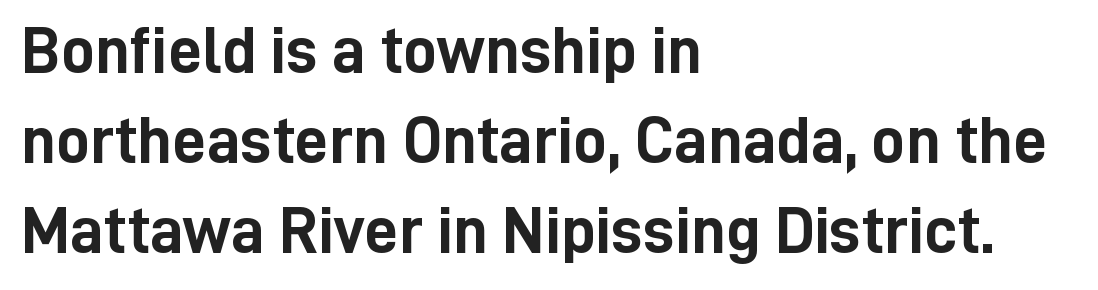
Q: Is the text bold? A: Yes.
Q: Is the text italic (slanted)? A: No, it is upright.
Q: Is the typeface a serif or a sans-serif typeface? A: Sans-serif.
Q: Is the text underlined? A: No.
Q: How is the paragraph aligned? A: Left-aligned.
Q: Is the spacing between letters normal or unusually wide? A: Normal.
Q: Is the spacing between lines tight, normal or loose? A: Normal.
Q: Width (condensed, normal, or wide)? A: Condensed.
Q: Stroke contrast? A: Low.
Q: x-height? A: Medium.
Q: Monospaced? A: No.
